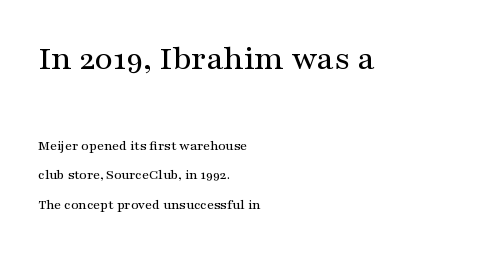
Baseline-to-baseline distance is far greater than the letter height. Clear beneath every line of the passage. Line beginnings align vertically; line endings do not. Notice how the stems are strictly vertical — no italics here. Unlike a clean sans, this face finishes its strokes with serifs. Character size in the leading block exceeds that of the trailing block.
